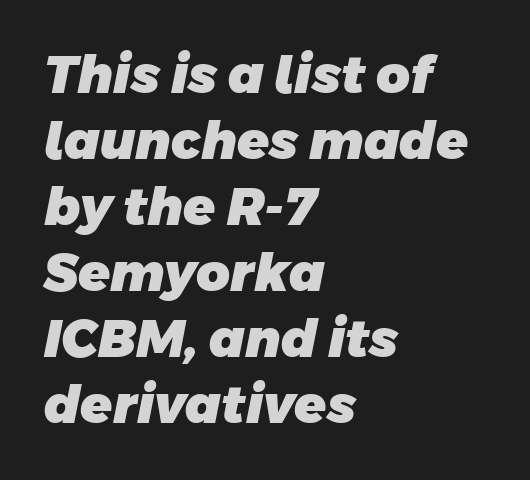
The image shows 52 px heavy sans-serif type; set left-aligned, normal line spacing (1.27x), normal letter spacing, not underlined; low stroke contrast and a large x-height.
